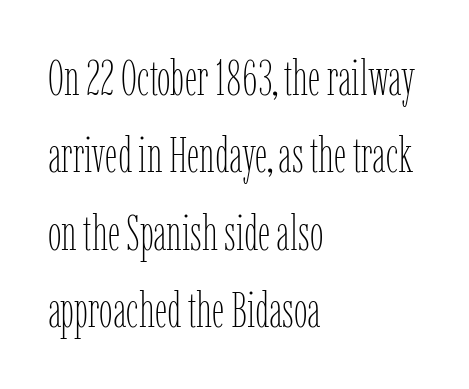
{"italic": "no", "bold": "no", "weight": "thin", "width": "condensed", "stroke_contrast": "low", "x_height": "medium", "monospaced": "no", "underline": "no", "align": "left", "line_spacing": "normal", "line_spacing_ratio": 1.58, "letter_spacing": "normal", "letter_spacing_em": 0.0, "glyph_px": 49}
